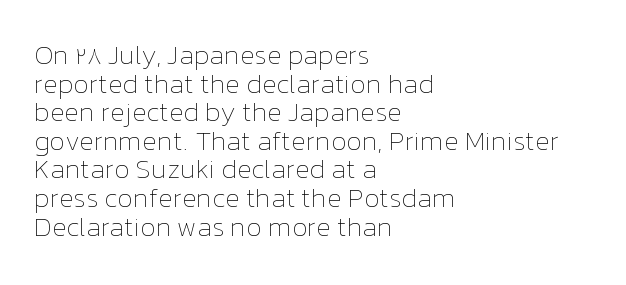
{"italic": "no", "bold": "no", "underline": "no", "align": "left", "line_spacing": "tight", "line_spacing_ratio": 1.06, "letter_spacing": "normal", "letter_spacing_em": 0.0, "glyph_px": 27}
